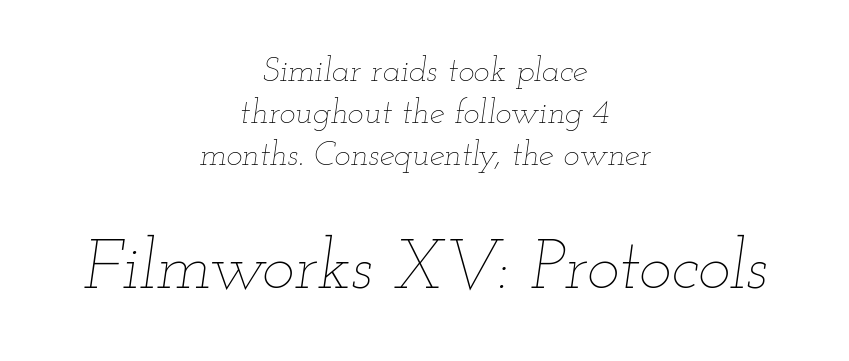
This rendering features lettering with no underline. Compared with ordinary roman type, these characters are visibly tilted. Here the second block reads like a headline and the first like body copy. Honestly, the letter spacing is just normal — you wouldn't notice it.
